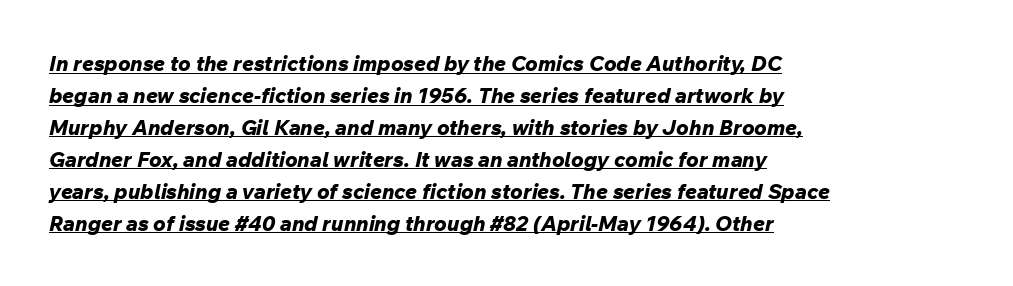
Thick stems and heavy bowls — unmistakably bold. Style check: oblique. There is no visible air inserted between adjacent glyphs. The vertical gap from one line to the next is medium.
